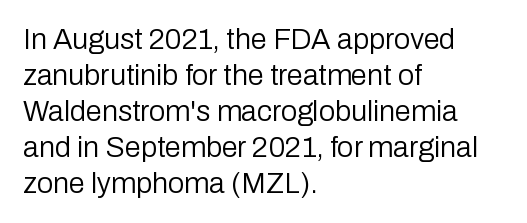
{"serif": "no", "italic": "no", "bold": "no", "weight": "regular", "width": "normal", "stroke_contrast": "low", "x_height": "medium", "monospaced": "no", "underline": "no", "align": "left", "line_spacing_ratio": 1.24, "letter_spacing": "normal", "letter_spacing_em": 0.0, "glyph_px": 29}
